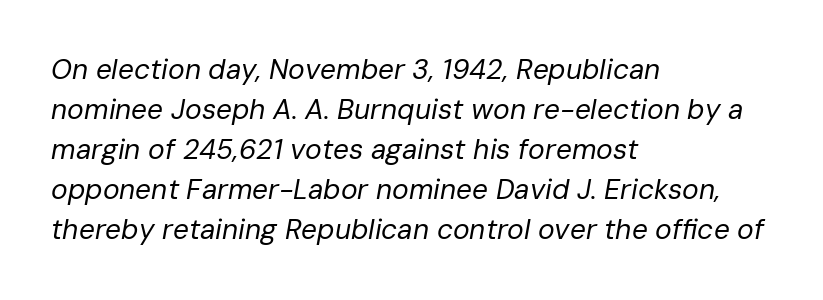
{"italic": "yes", "lean": "right", "slant_degrees": 10, "bold": "no", "weight": "regular", "width": "normal", "stroke_contrast": "low", "x_height": "medium", "monospaced": "no", "underline": "no", "align": "left", "line_spacing": "normal", "line_spacing_ratio": 1.43, "letter_spacing": "normal", "letter_spacing_em": 0.0, "glyph_px": 28}
